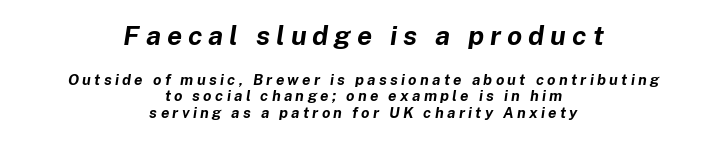
Q: Is the text bold? A: Yes.
Q: Is the text italic (slanted)? A: Yes, it leans right by about 8 degrees.
Q: Is the text underlined? A: No.
Q: How is the paragraph aligned? A: Centered.
Q: Is the spacing between letters normal or unusually wide? A: Unusually wide.
Q: Is the spacing between lines tight, normal or loose? A: Tight.
Q: Which block of text is set in a larger size, the first (top) or the second (bottom)? A: The first (top) one.
